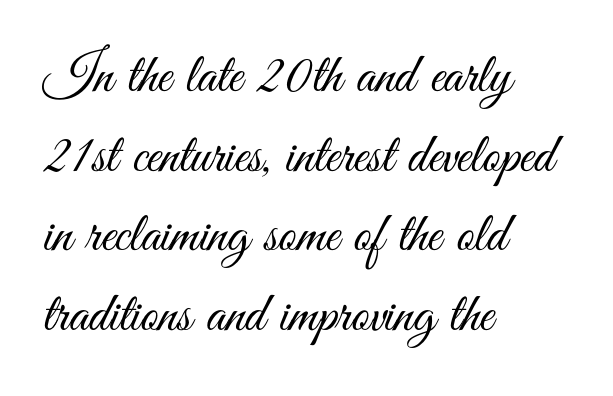
{"serif": "no", "bold": "no", "weight": "light", "width": "condensed", "stroke_contrast": "medium", "x_height": "small", "monospaced": "no", "underline": "no", "align": "left", "line_spacing": "normal", "line_spacing_ratio": 1.42, "letter_spacing": "normal", "letter_spacing_em": 0.0, "glyph_px": 56}
